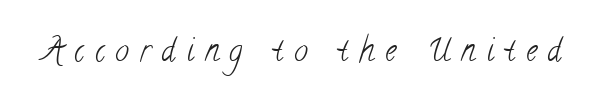
The face used here is proportionally spaced, like ordinary book or web type. The glyphs in this specimen are seriffed. Words appear elongated and porous because spacing is wide. The zone under the glyphs is completely vacant. The passage shown is not bold in any degree.
